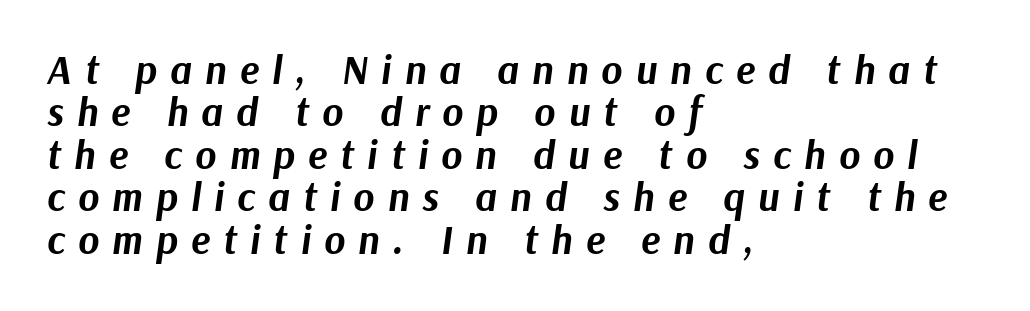
{"italic": "yes", "lean": "right", "slant_degrees": 9, "bold": "yes", "weight": "bold", "width": "normal", "stroke_contrast": "medium", "x_height": "medium", "monospaced": "no", "underline": "no", "align": "left", "line_spacing": "tight", "line_spacing_ratio": 1.06, "letter_spacing": "wide", "letter_spacing_em": 0.33, "glyph_px": 40}
